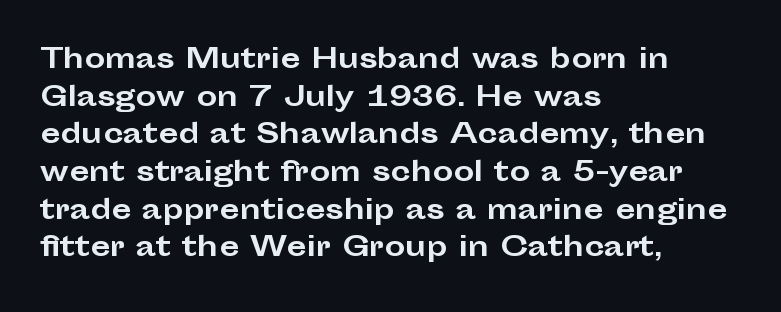
On the weight axis this lands at bold, roughly 700. Words float on clear page, feet unadorned. Interline gaps are of average width in this sample. The rendering keeps characters at their native spacing. In terms of posture, this sample is upright.
